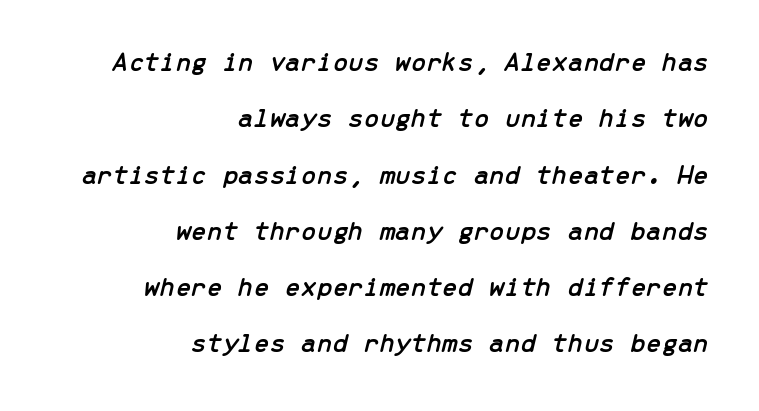
{"italic": "yes", "lean": "right", "slant_degrees": 13, "width": "normal", "stroke_contrast": "low", "x_height": "medium", "monospaced": "yes", "underline": "no", "align": "right", "line_spacing": "loose", "line_spacing_ratio": 2.01, "letter_spacing": "normal", "letter_spacing_em": 0.0, "glyph_px": 28}
